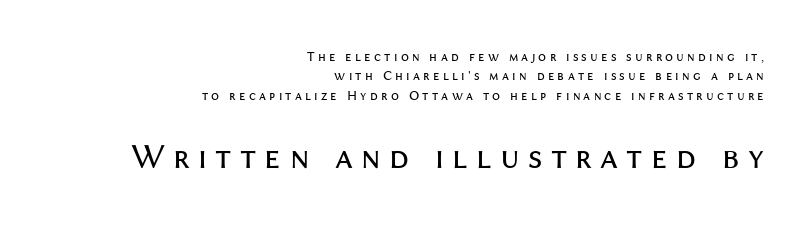
Q: Is the text bold? A: No.
Q: Is the text italic (slanted)? A: No, it is upright.
Q: Is the typeface a serif or a sans-serif typeface? A: Sans-serif.
Q: Is the text underlined? A: No.
Q: How is the paragraph aligned? A: Right-aligned.
Q: Is the spacing between letters normal or unusually wide? A: Unusually wide.
Q: Is the spacing between lines tight, normal or loose? A: Normal.
Q: Which block of text is set in a larger size, the first (top) or the second (bottom)? A: The second (bottom) one.
Q: Width (condensed, normal, or wide)? A: Normal.
Q: Stroke contrast? A: Medium.
Q: x-height? A: Medium.
Q: Monospaced? A: No.
